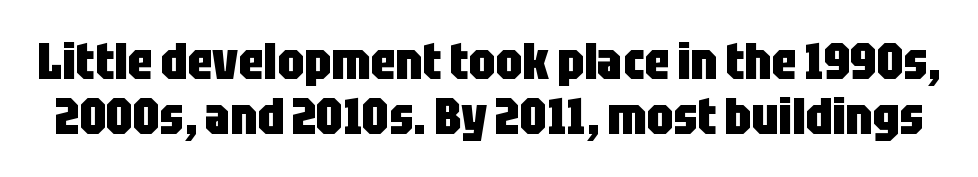
{"serif": "no", "italic": "no", "bold": "yes", "weight": "heavy", "width": "condensed", "stroke_contrast": "low", "x_height": "large", "monospaced": "no", "underline": "no", "line_spacing": "tight", "line_spacing_ratio": 1.05, "letter_spacing": "normal", "letter_spacing_em": 0.0, "glyph_px": 52}
